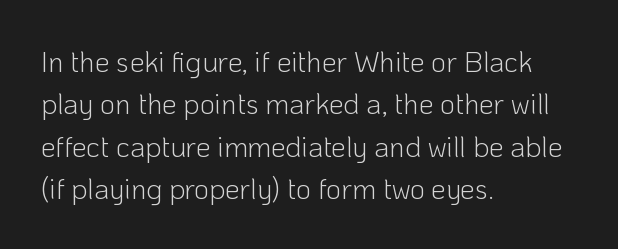
These glyphs show unthickened strokes, regular width or finer. Note the varied advance widths — an 'i' is clearly narrower than an 'm'. In terms of letterspacing, this is plain default setting. When letters stand straight like this, we call the style roman or upright. These lines are set flush left with a ragged right edge.
